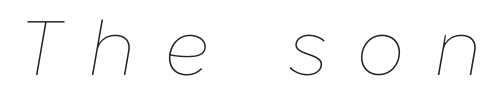
The image shows 77 px thin type, italic (leaning right); set unusually wide letter spacing (+0.37 em), not underlined; low stroke contrast and a medium x-height.
